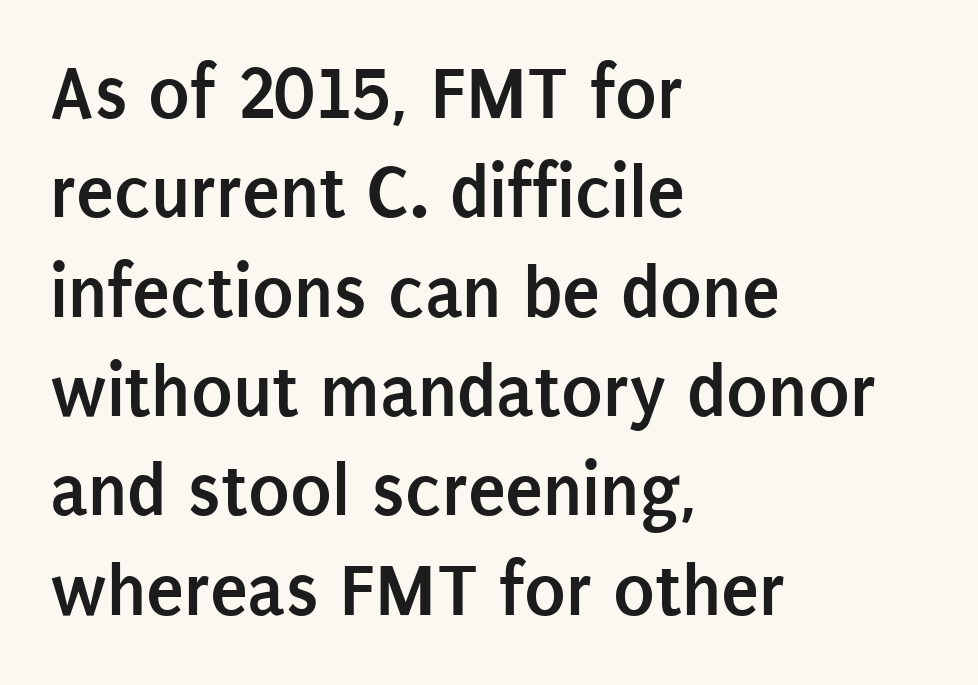
{"serif": "no", "italic": "no", "bold": "yes", "weight": "semibold", "width": "condensed", "stroke_contrast": "low", "x_height": "large", "monospaced": "no", "underline": "no", "align": "left", "line_spacing": "normal", "line_spacing_ratio": 1.29, "letter_spacing": "normal", "letter_spacing_em": 0.0, "glyph_px": 77}
